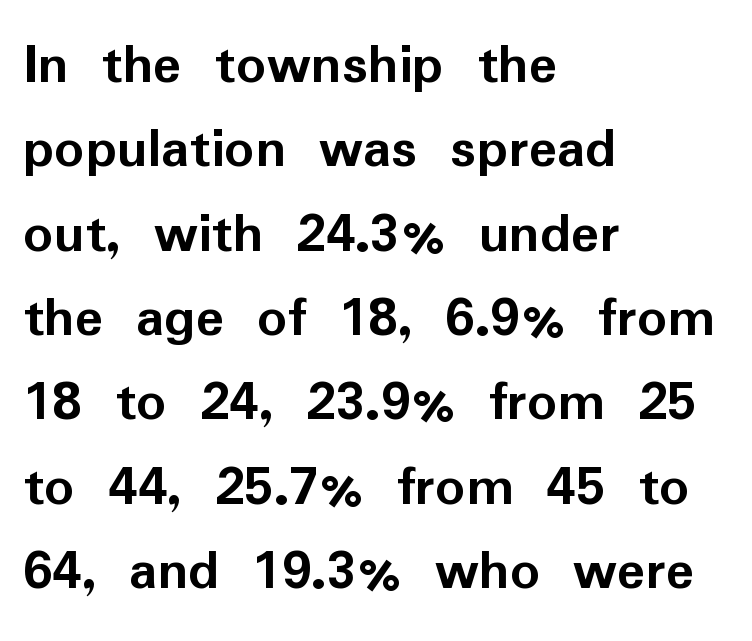
{"serif": "no", "italic": "no", "bold": "yes", "weight": "semibold", "width": "normal", "stroke_contrast": "low", "x_height": "medium", "monospaced": "no", "underline": "no", "align": "left", "line_spacing": "normal", "line_spacing_ratio": 1.43, "letter_spacing": "normal", "letter_spacing_em": 0.0, "glyph_px": 59}
